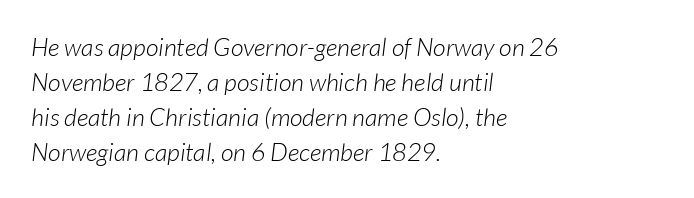
The image shows 25 px text type, italic (leaning right); set left-aligned, normal line spacing (1.4x), normal letter spacing, not underlined.
